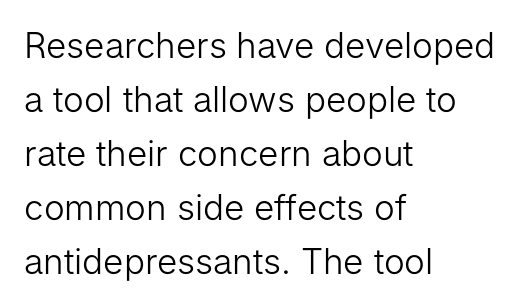
{"serif": "no", "italic": "no", "bold": "no", "weight": "light", "width": "normal", "stroke_contrast": "low", "x_height": "medium", "monospaced": "no", "underline": "no", "align": "left", "line_spacing": "normal", "line_spacing_ratio": 1.54, "letter_spacing": "normal", "letter_spacing_em": 0.0, "glyph_px": 35}
